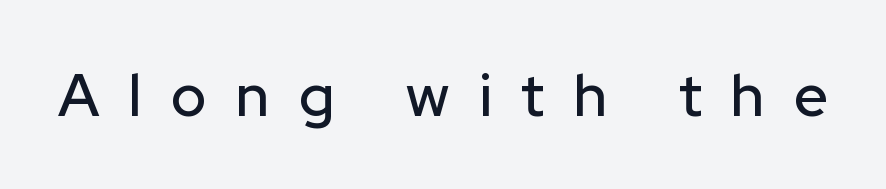
{"serif": "no", "italic": "no", "width": "normal", "stroke_contrast": "low", "x_height": "medium", "monospaced": "no", "underline": "no", "letter_spacing": "wide", "letter_spacing_em": 0.5, "glyph_px": 59}
